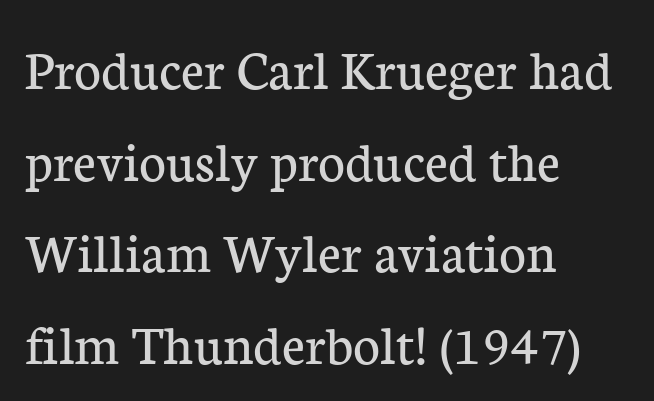
Note the varied advance widths — an 'i' is clearly narrower than an 'm'. This is not heavy type; no bold has been used. Line spacing here is normal. Underlining? Definitely not there. What stands out about the letter spacing? Nothing — it is the standard amount.
